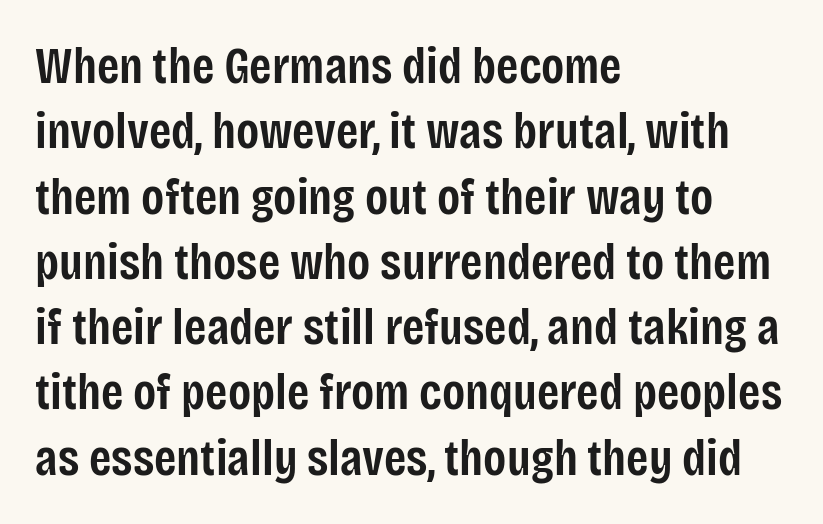
The image shows 51 px semibold, condensed sans-serif type, upright; set left-aligned, normal line spacing (1.28x), normal letter spacing, not underlined; low stroke contrast and a large x-height.
